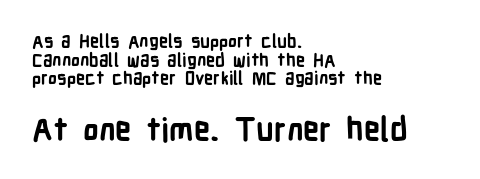
{"serif": "no", "italic": "no", "bold": "yes", "weight": "bold", "width": "condensed", "stroke_contrast": "low", "x_height": "medium", "monospaced": "no", "underline": "no", "align": "left", "line_spacing": "tight", "line_spacing_ratio": 1.03, "letter_spacing": "normal", "letter_spacing_em": 0.0, "larger_block": "second", "size_ratio": 1.78, "glyph_px": 32}
